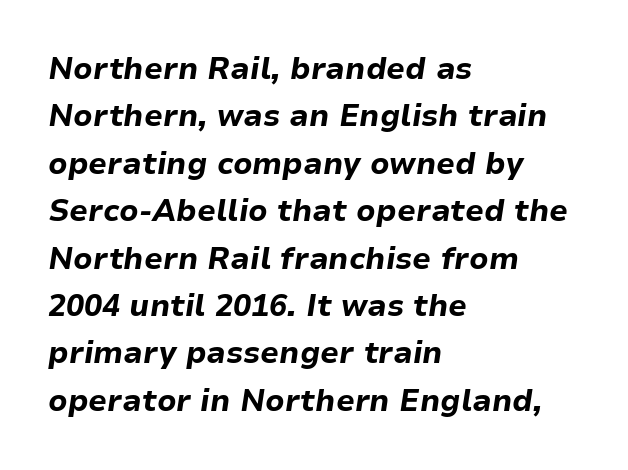
{"italic": "yes", "lean": "right", "slant_degrees": 9, "bold": "yes", "weight": "bold", "width": "normal", "stroke_contrast": "low", "x_height": "medium", "monospaced": "no", "underline": "no", "align": "left", "line_spacing": "normal", "line_spacing_ratio": 1.58, "letter_spacing": "normal", "letter_spacing_em": 0.0, "glyph_px": 30}
